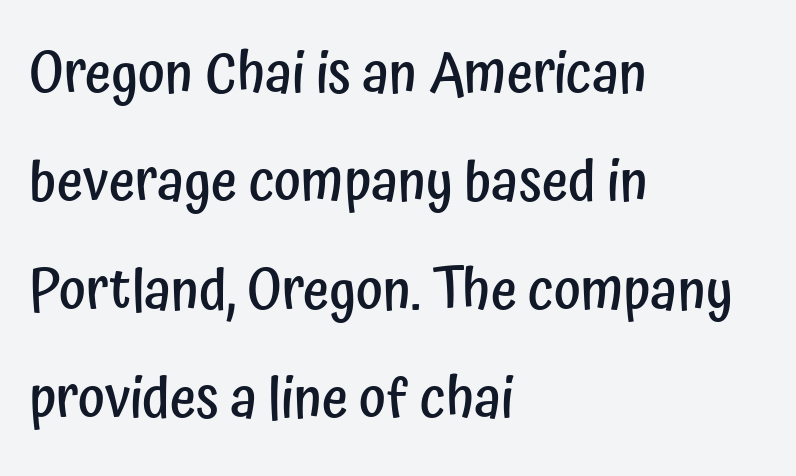
The image shows 57 px semibold, condensed sans-serif type, upright; set left-aligned, loose line spacing (1.9x), normal letter spacing, not underlined; low stroke contrast and a medium x-height.
